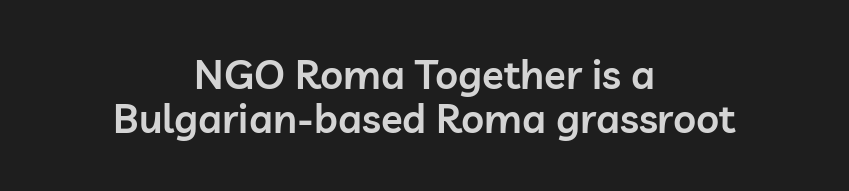
The image shows 40 px semibold sans-serif type, upright; set centered, tight line spacing (1.1x), normal letter spacing, not underlined; low stroke contrast and a medium x-height.
